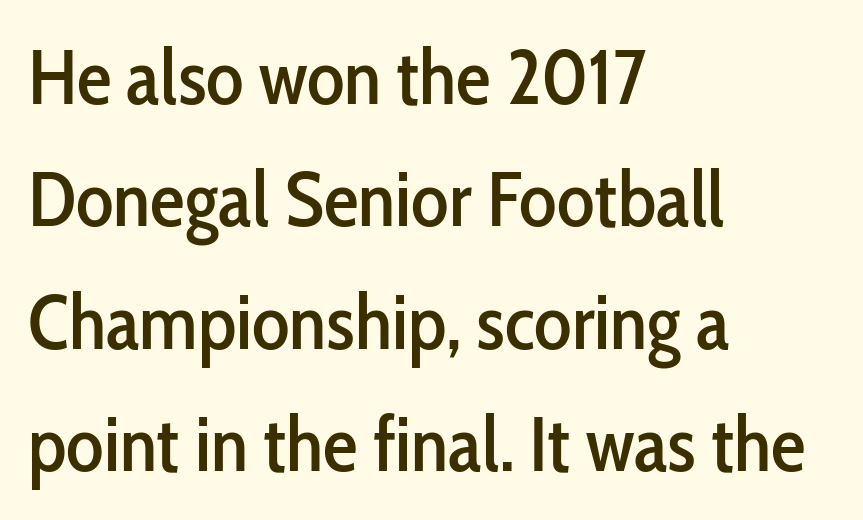
Q: Is the text italic (slanted)? A: No, it is upright.
Q: Is the typeface a serif or a sans-serif typeface? A: Sans-serif.
Q: Is the text underlined? A: No.
Q: How is the paragraph aligned? A: Left-aligned.
Q: Is the spacing between letters normal or unusually wide? A: Normal.
Q: Is the spacing between lines tight, normal or loose? A: Normal.
Q: Width (condensed, normal, or wide)? A: Condensed.
Q: Stroke contrast? A: Low.
Q: x-height? A: Medium.
Q: Monospaced? A: No.
